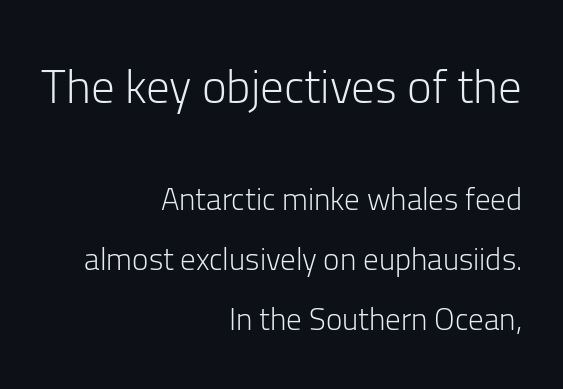
{"serif": "no", "italic": "no", "bold": "no", "weight": "light", "width": "normal", "stroke_contrast": "low", "x_height": "medium", "monospaced": "no", "underline": "no", "align": "right", "line_spacing": "loose", "line_spacing_ratio": 1.93, "letter_spacing": "normal", "letter_spacing_em": 0.0, "larger_block": "first", "size_ratio": 1.52, "glyph_px": 47}
